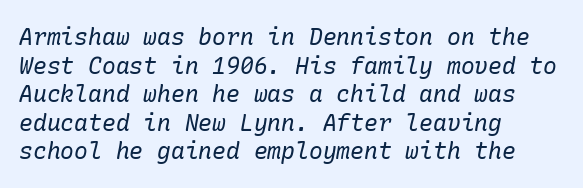
Emphasis-style slanted type is in use. The strokes are not fattened; the text isn't bold. Only glyphs here, with clear space below each row. A typesetter would call this zero additional tracking. The lines are quadded left.
